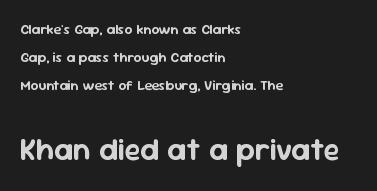
The space directly below the letters is spotless. Visually, the bottom section dominates because its glyphs are scaled up. Do the characters align in a grid? No, the font is proportional. Italic? Not at all — the glyphs are vertical. Grotesque or geometric, the face here clearly has no serifs.
